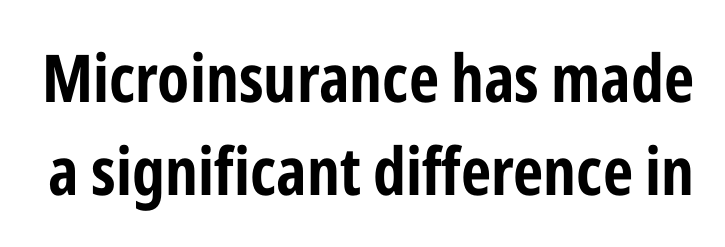
As a designer I'd log this as weight 700, bold. The letters stand upright; this is a roman face. Is this a fixed-width face? No — the glyphs have proportional, varying widths. The space between consecutive lines is moderate. Serif or sans? Sans — the stroke terminals are bare.
